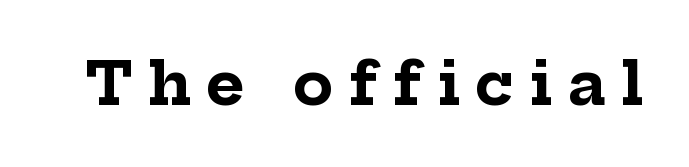
The image shows 59 px bold serif type, upright; set unusually wide letter spacing (+0.26 em), not underlined; low stroke contrast and a medium x-height.
